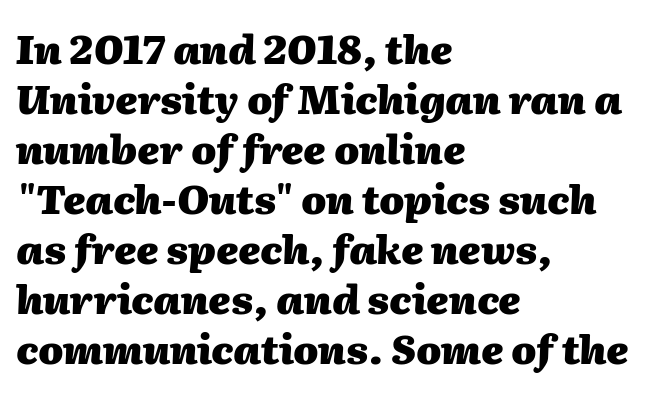
Q: Is the text bold? A: Yes.
Q: Is the text italic (slanted)? A: Yes, it leans right by about 2 degrees.
Q: Is the text underlined? A: No.
Q: How is the paragraph aligned? A: Left-aligned.
Q: Is the spacing between letters normal or unusually wide? A: Normal.
Q: Is the spacing between lines tight, normal or loose? A: Normal.
Q: Width (condensed, normal, or wide)? A: Normal.
Q: Stroke contrast? A: Medium.
Q: x-height? A: Medium.
Q: Monospaced? A: No.
